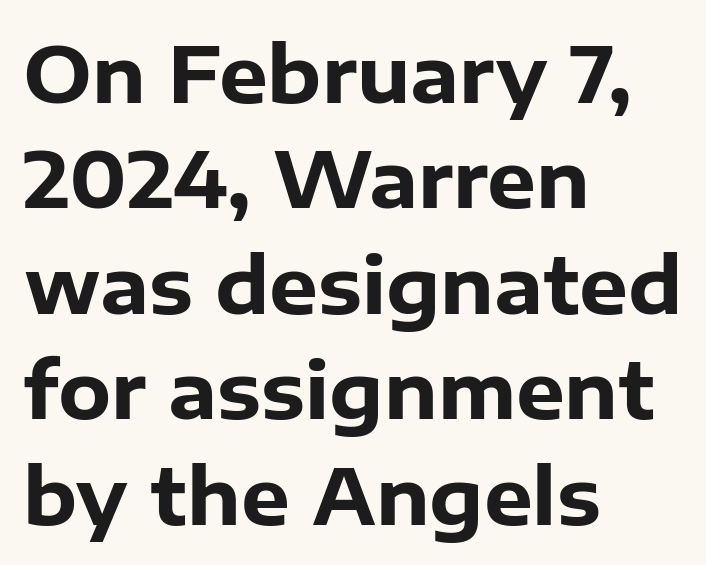
Regarding serifs, this sample does without them. In terms of letterspacing, this is plain default setting. Has an underline been added? It has not. How heavy is the stroke? Heavy — this is a bold.
